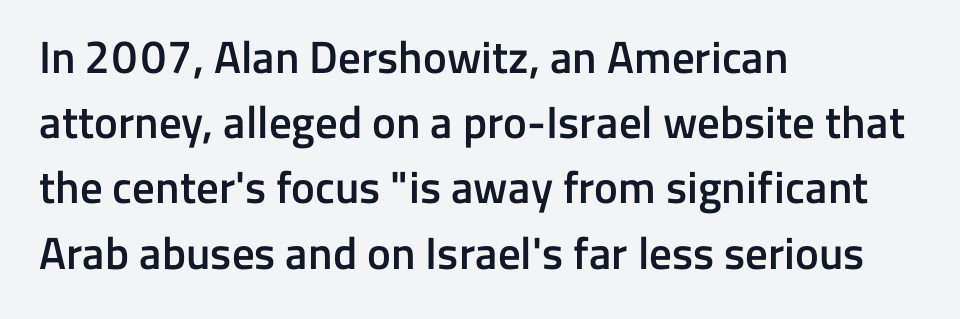
The image shows 45 px semibold sans-serif type, upright; set left-aligned, normal line spacing (1.45x), normal letter spacing, not underlined; low stroke contrast and a medium x-height.
